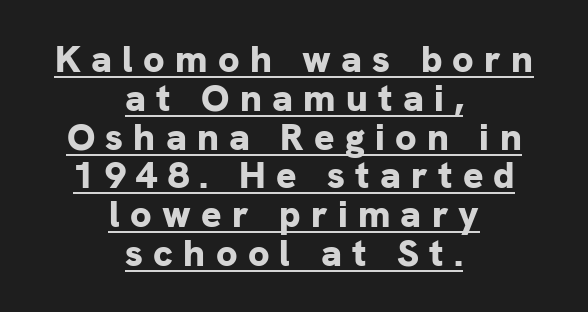
Every character sits straight up, as roman type does. Set as a true bold cut, around the 700 mark. This rendering features underlined lettering. These lines are rendered in a variable-pitch font.
